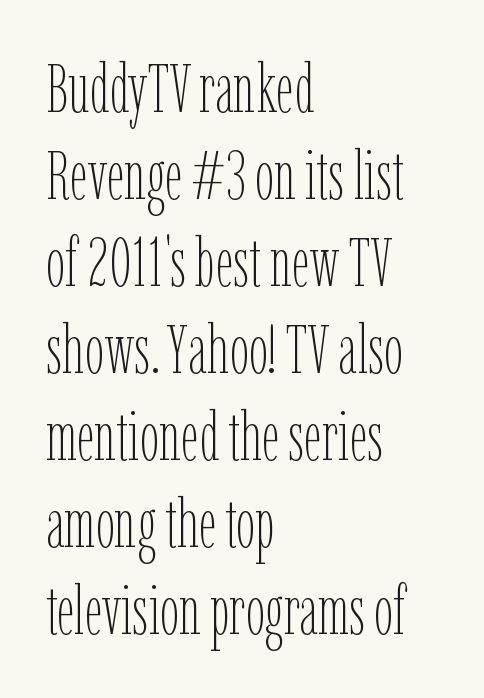
The image shows 69 px thin, condensed type, upright; set left-aligned, normal line spacing (1.26x), normal letter spacing, not underlined; low stroke contrast and a medium x-height.
